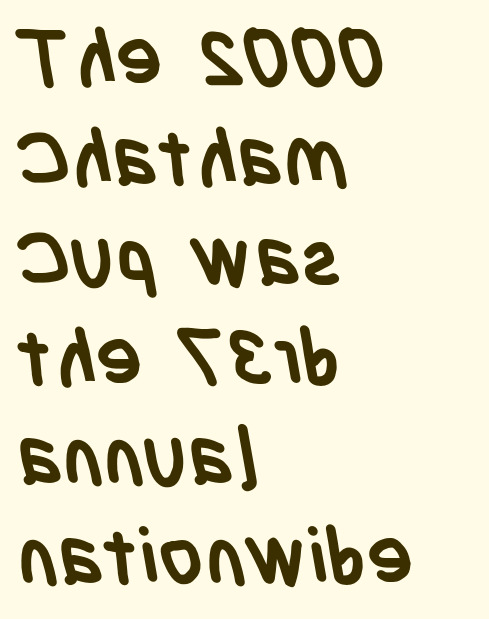
The image shows 78 px semibold, condensed sans-serif type; set left-aligned, normal line spacing (1.28x), normal letter spacing, not underlined; low stroke contrast and a large x-height.
